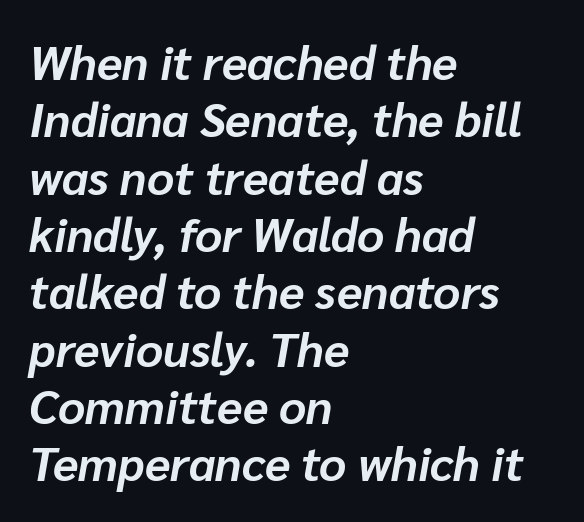
Caption: standard tracking, unaltered. The rendering uses natural spacing where letterforms have individual widths. Left-aligned paragraph, ragged on the right. A dark, heavy texture on the line: the type is bold. The face used here has a pronounced slope to its letters. Anything drawn beneath the words? Only blank space.
